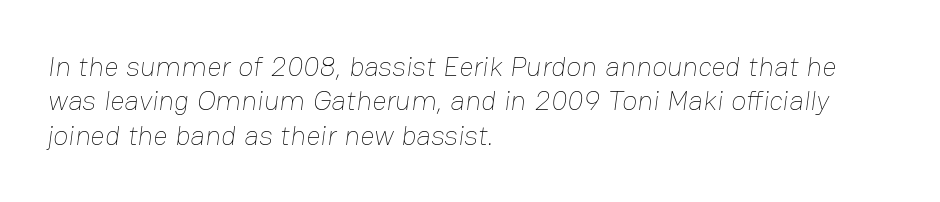
Q: Is the text bold? A: No.
Q: Is the text underlined? A: No.
Q: How is the paragraph aligned? A: Left-aligned.
Q: Is the spacing between letters normal or unusually wide? A: Normal.
Q: Width (condensed, normal, or wide)? A: Normal.
Q: Stroke contrast? A: Low.
Q: x-height? A: Medium.
Q: Monospaced? A: No.
